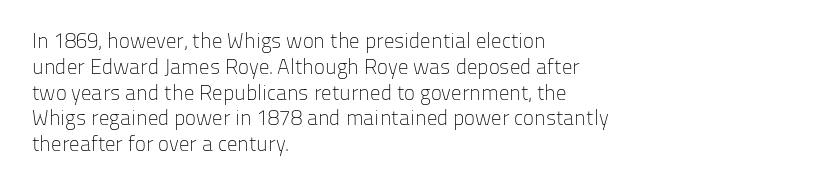
Visually the block forms a straight wall on the left and a jagged coastline on the right. This sample uses plain, unmodified letter spacing. The face looks like a standard text weight, possibly lighter. Check under the words: just untouched page. Does the lettering tilt? It doesn't — this is upright.
